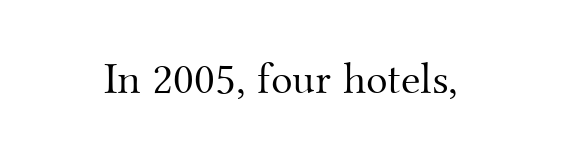
Q: Is the text bold? A: No.
Q: Is the text italic (slanted)? A: No, it is upright.
Q: Is the typeface a serif or a sans-serif typeface? A: Serif.
Q: Is the text underlined? A: No.
Q: Is the spacing between letters normal or unusually wide? A: Normal.
Q: Width (condensed, normal, or wide)? A: Normal.
Q: Stroke contrast? A: Medium.
Q: x-height? A: Small.
Q: Monospaced? A: No.
